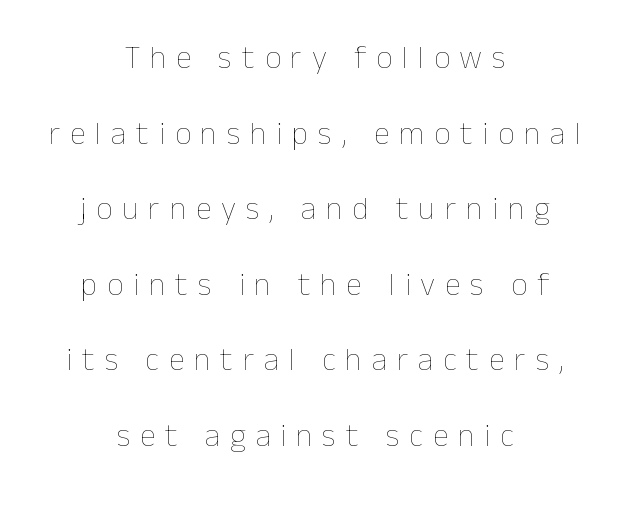
The image shows 32 px thin type, upright; set centered, loose line spacing (2.36x), unusually wide letter spacing (+0.31 em), not underlined; low stroke contrast and a medium x-height.
